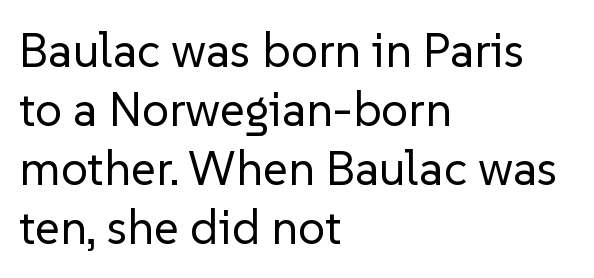
Every row of glyphs begins at an identical x-position on the left. The glyphs are unaccompanied by any horizontal stroke below them. Nope, no serifs anywhere on these letters. This sample has the flowing, uneven cadence of proportional lettering.
